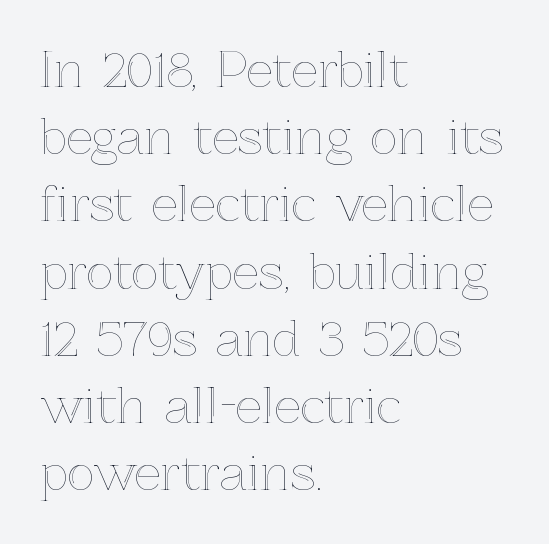
{"italic": "no", "width": "normal", "x_height": "medium", "monospaced": "no", "underline": "no", "align": "left", "line_spacing": "normal", "line_spacing_ratio": 1.43, "letter_spacing": "normal", "letter_spacing_em": 0.0, "glyph_px": 47}
